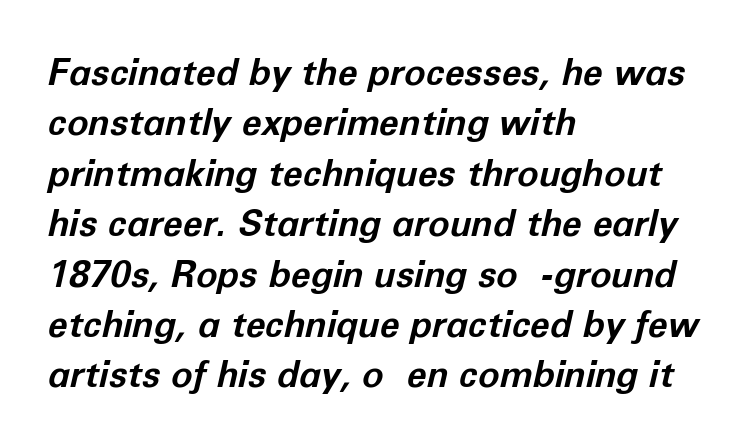
{"italic": "yes", "lean": "right", "slant_degrees": 12, "bold": "yes", "weight": "bold", "width": "normal", "stroke_contrast": "low", "x_height": "medium", "monospaced": "no", "underline": "no", "align": "left", "line_spacing": "normal", "line_spacing_ratio": 1.4, "letter_spacing": "normal", "letter_spacing_em": 0.0, "glyph_px": 36}
